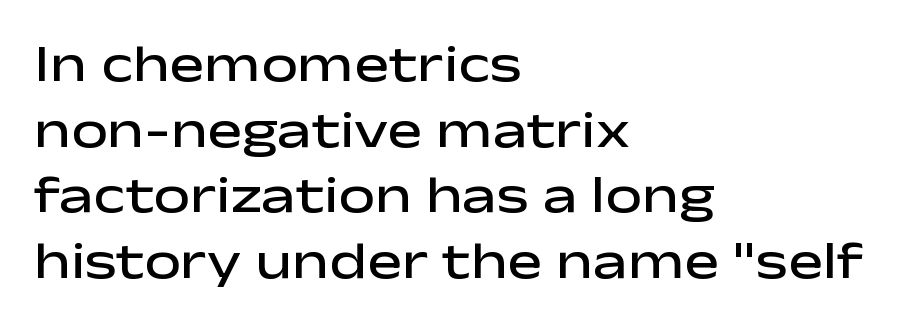
{"serif": "no", "italic": "no", "bold": "semi", "weight": "semibold", "width": "wide", "stroke_contrast": "low", "x_height": "medium", "monospaced": "no", "underline": "no", "align": "left", "line_spacing": "normal", "line_spacing_ratio": 1.26, "letter_spacing": "normal", "letter_spacing_em": 0.0, "glyph_px": 52}
